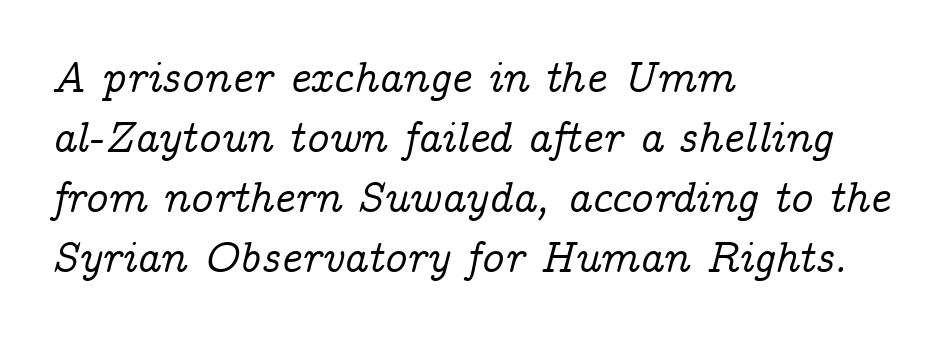
Q: Is the text italic (slanted)? A: Yes, it leans right by about 14 degrees.
Q: Is the typeface a serif or a sans-serif typeface? A: Serif.
Q: Is the text underlined? A: No.
Q: How is the paragraph aligned? A: Left-aligned.
Q: Is the spacing between letters normal or unusually wide? A: Normal.
Q: Is the spacing between lines tight, normal or loose? A: Normal.
Q: Width (condensed, normal, or wide)? A: Normal.
Q: Stroke contrast? A: Low.
Q: x-height? A: Medium.
Q: Monospaced? A: No.
